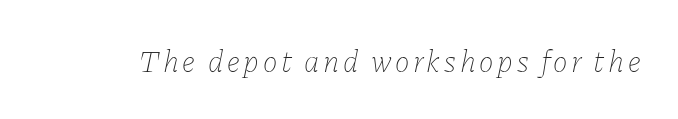
Q: Is the text bold? A: No.
Q: Is the text italic (slanted)? A: Yes, it leans right by about 11 degrees.
Q: Is the text underlined? A: No.
Q: Width (condensed, normal, or wide)? A: Normal.
Q: Stroke contrast? A: Low.
Q: x-height? A: Medium.
Q: Monospaced? A: No.
